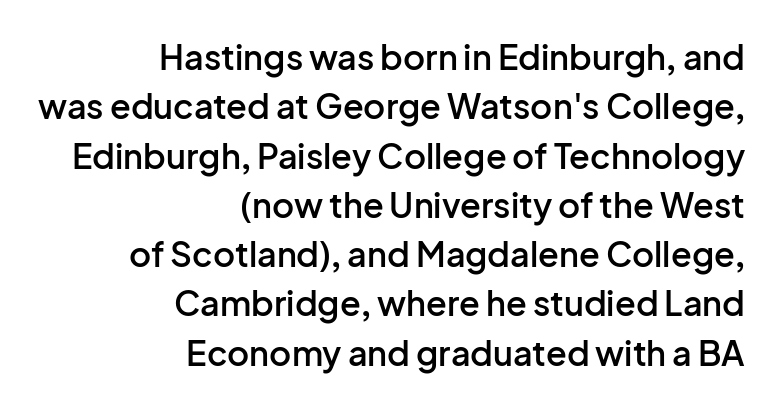
Unlike italic type, these characters show no tilt at all. Notice how the passage keeps a crisp vertical edge on the right only. Students, note that the glyphs here touch the page at normal intervals. This is sans-serif lettering, the kind often seen on screens and signage.
